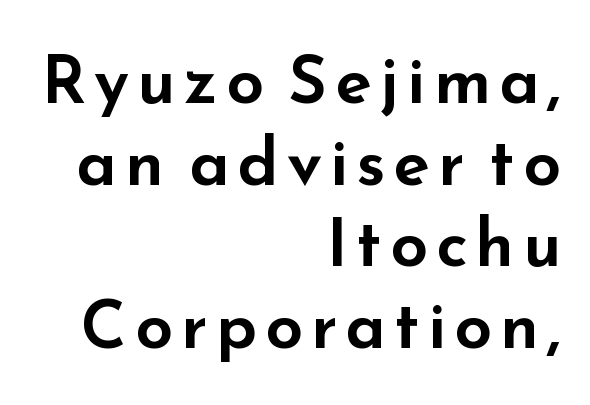
{"serif": "no", "italic": "no", "width": "wide", "stroke_contrast": "low", "x_height": "small", "monospaced": "no", "underline": "no", "align": "right", "line_spacing_ratio": 1.22, "glyph_px": 67}
